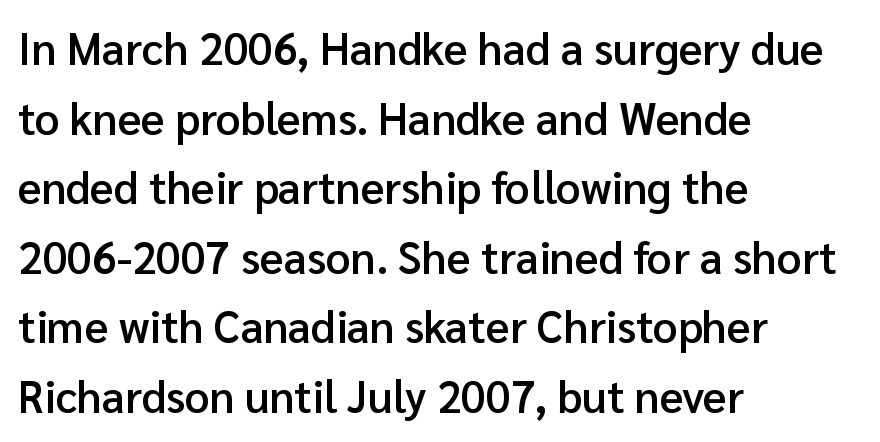
Q: Is the text bold? A: Semi-bold.
Q: Is the text italic (slanted)? A: No, it is upright.
Q: Is the typeface a serif or a sans-serif typeface? A: Sans-serif.
Q: Is the text underlined? A: No.
Q: How is the paragraph aligned? A: Left-aligned.
Q: Is the spacing between letters normal or unusually wide? A: Normal.
Q: Is the spacing between lines tight, normal or loose? A: Normal.
Q: Width (condensed, normal, or wide)? A: Normal.
Q: Stroke contrast? A: Low.
Q: x-height? A: Medium.
Q: Monospaced? A: No.
